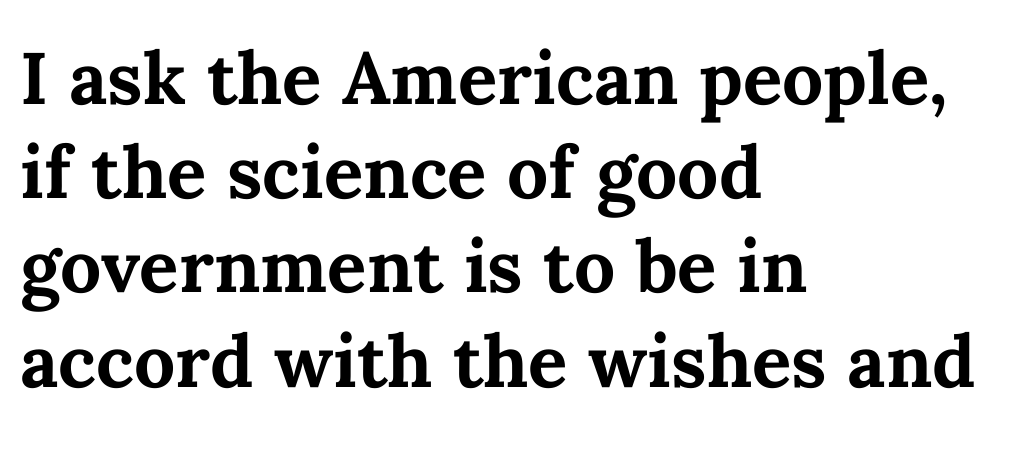
Spacing verdict: proportional, widths tailored to each character. The lines sit at an ordinary, default distance from one another. The letters stand upright; this is a roman face. Set as a true bold cut, around the 700 mark. Casual observation: everything's shoved over to the left.
